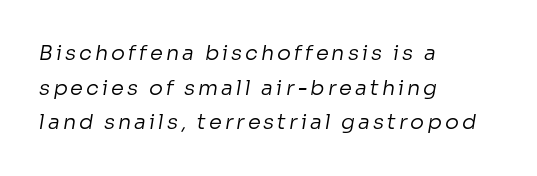
Q: Is the text bold? A: No.
Q: Is the text underlined? A: No.
Q: How is the paragraph aligned? A: Left-aligned.
Q: Is the spacing between lines tight, normal or loose? A: Normal.
